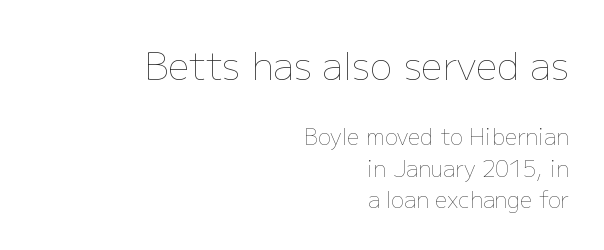
The image shows 38 px thin type, upright; set right-aligned, normal line spacing (1.42x), normal letter spacing, not underlined; the first (top) block is 1.73x larger; low stroke contrast and a medium x-height.
